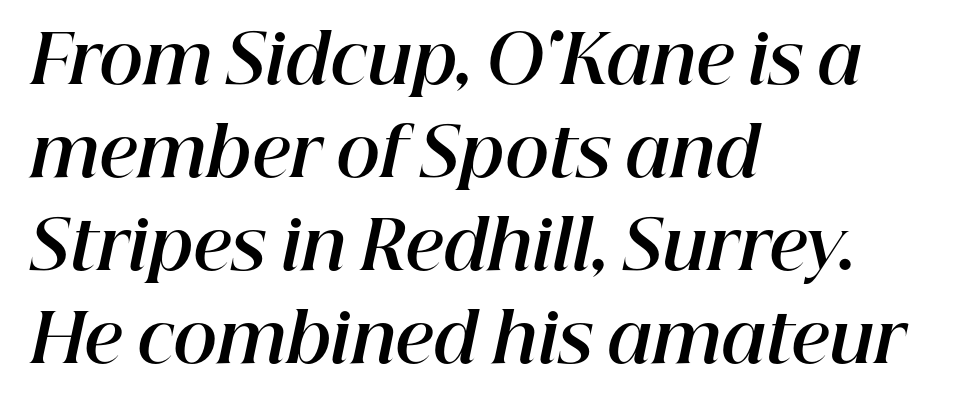
One glance says typical: line gaps are just what's usual. The typesetting leans heavy: a genuine bold. The space beneath each line is pristine and unruled. Which margin do the lines hug? The left one — the right edge is uneven. The letterforms sit shoulder to shoulder at normal distance.
